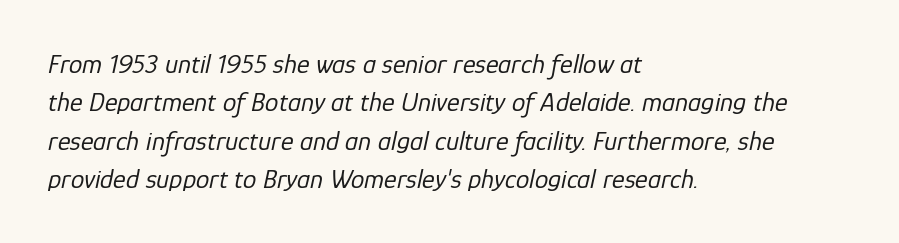
The image shows 27 px text type, italic (leaning right); set left-aligned, normal line spacing (1.42x), normal letter spacing, not underlined.
